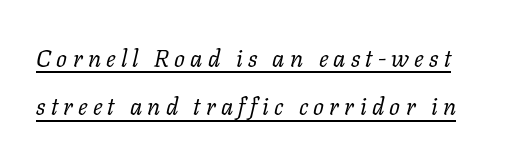
{"italic": "yes", "lean": "right", "slant_degrees": 11, "bold": "no", "underline": "yes", "line_spacing": "loose", "line_spacing_ratio": 2.02, "letter_spacing": "wide", "letter_spacing_em": 0.22, "glyph_px": 24}
